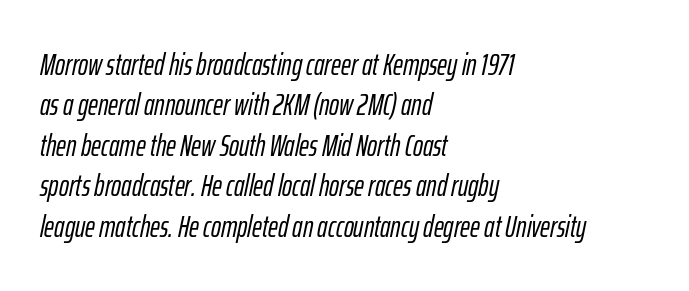
Q: Is the text italic (slanted)? A: Yes, it leans right by about 12 degrees.
Q: Is the text underlined? A: No.
Q: How is the paragraph aligned? A: Left-aligned.
Q: Is the spacing between letters normal or unusually wide? A: Normal.
Q: Is the spacing between lines tight, normal or loose? A: Normal.
Q: Width (condensed, normal, or wide)? A: Condensed.
Q: Stroke contrast? A: Low.
Q: x-height? A: Medium.
Q: Monospaced? A: No.
